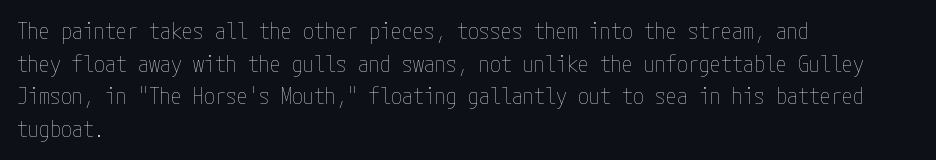
Q: Is the text bold? A: No.
Q: Is the text italic (slanted)? A: No, it is upright.
Q: Is the text underlined? A: No.
Q: How is the paragraph aligned? A: Left-aligned.
Q: Is the spacing between letters normal or unusually wide? A: Normal.
Q: Is the spacing between lines tight, normal or loose? A: Normal.
